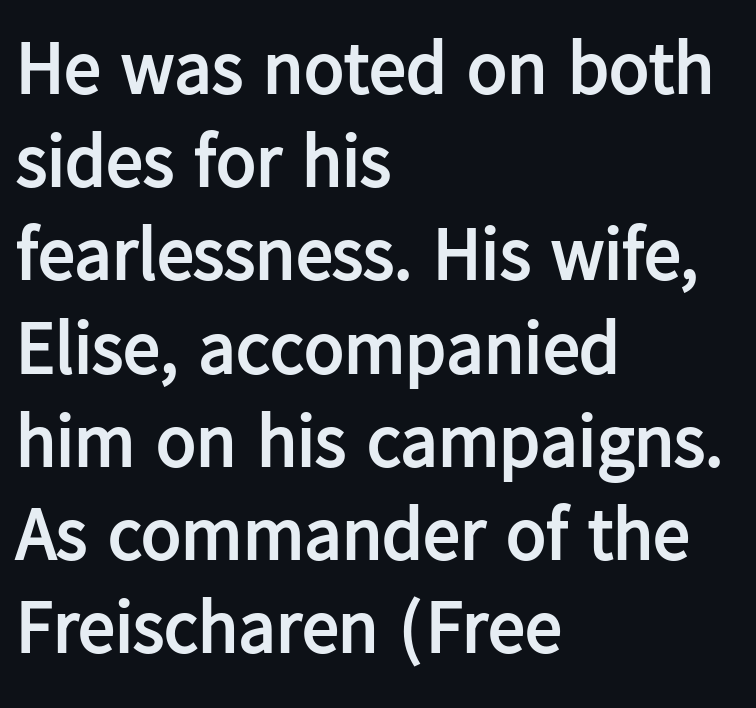
{"serif": "no", "italic": "no", "bold": "yes", "weight": "semibold", "width": "normal", "stroke_contrast": "low", "x_height": "medium", "monospaced": "no", "underline": "no", "align": "left", "line_spacing": "normal", "line_spacing_ratio": 1.26, "letter_spacing": "normal", "letter_spacing_em": 0.0, "glyph_px": 74}
